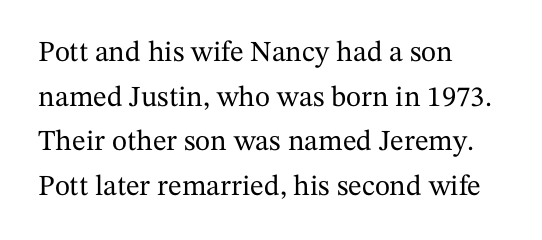
Casual observation: everything's shoved over to the left. Varying glyph widths throughout — classic text-font behaviour. Upright lettering throughout. These lines are composed in type with serifs.
